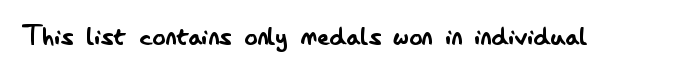
{"serif": "no", "italic": "no", "bold": "no", "weight": "regular", "width": "condensed", "stroke_contrast": "low", "x_height": "small", "monospaced": "no", "underline": "no", "letter_spacing": "normal", "letter_spacing_em": 0.0, "glyph_px": 33}
